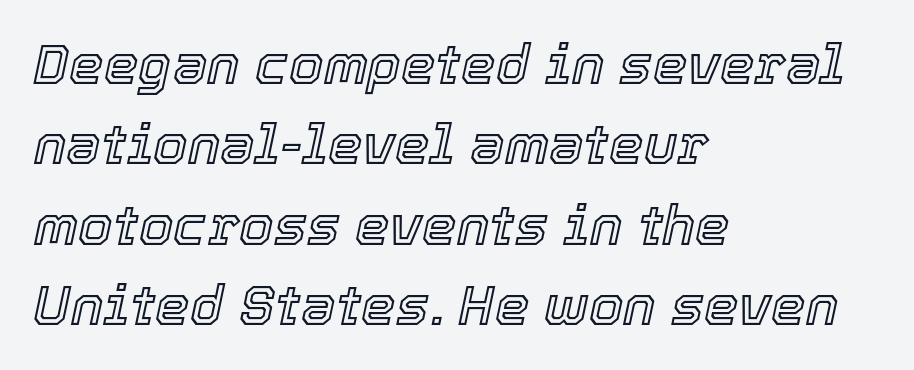
Q: Is the text italic (slanted)? A: Yes, it leans right by about 12 degrees.
Q: Is the text underlined? A: No.
Q: How is the paragraph aligned? A: Left-aligned.
Q: Is the spacing between letters normal or unusually wide? A: Normal.
Q: Is the spacing between lines tight, normal or loose? A: Normal.
Q: Width (condensed, normal, or wide)? A: Normal.
Q: x-height? A: Medium.
Q: Monospaced? A: No.
